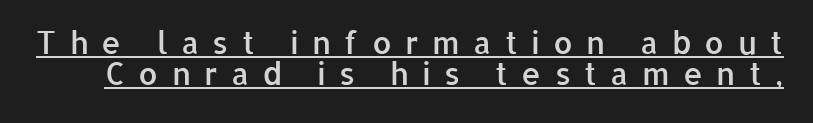
{"serif": "no", "italic": "no", "bold": "semi", "weight": "semibold", "width": "normal", "stroke_contrast": "low", "x_height": "medium", "monospaced": "no", "underline": "yes", "line_spacing": "tight", "line_spacing_ratio": 0.99, "letter_spacing": "wide", "letter_spacing_em": 0.43, "glyph_px": 31}
